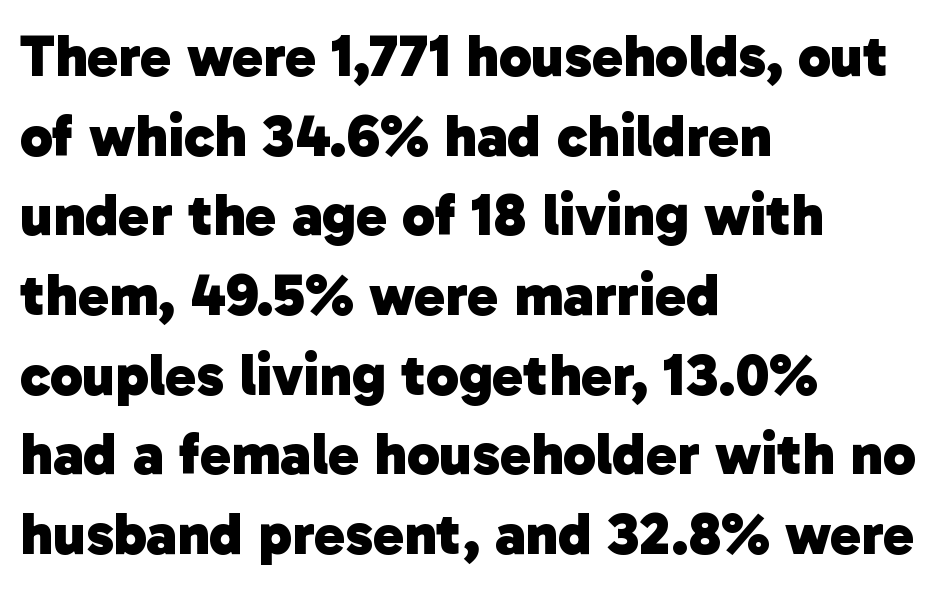
Q: Is the text bold? A: Yes.
Q: Is the typeface a serif or a sans-serif typeface? A: Sans-serif.
Q: Is the text underlined? A: No.
Q: How is the paragraph aligned? A: Left-aligned.
Q: Is the spacing between letters normal or unusually wide? A: Normal.
Q: Is the spacing between lines tight, normal or loose? A: Normal.
Q: Width (condensed, normal, or wide)? A: Normal.
Q: Stroke contrast? A: Low.
Q: x-height? A: Medium.
Q: Monospaced? A: No.
